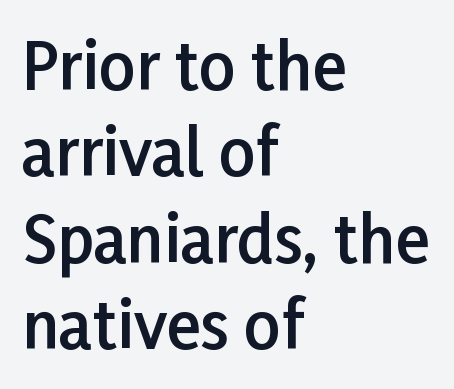
Q: Is the text bold? A: Semi-bold.
Q: Is the text italic (slanted)? A: No, it is upright.
Q: Is the typeface a serif or a sans-serif typeface? A: Sans-serif.
Q: Is the text underlined? A: No.
Q: How is the paragraph aligned? A: Left-aligned.
Q: Is the spacing between letters normal or unusually wide? A: Normal.
Q: Is the spacing between lines tight, normal or loose? A: Normal.
Q: Width (condensed, normal, or wide)? A: Normal.
Q: Stroke contrast? A: Low.
Q: x-height? A: Medium.
Q: Monospaced? A: No.
